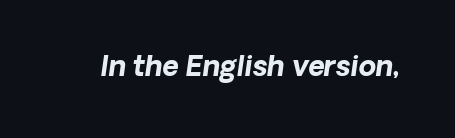
Q: Is the text bold? A: Yes.
Q: Is the text italic (slanted)? A: Yes, it leans right by about 8 degrees.
Q: Is the text underlined? A: No.
Q: Is the spacing between letters normal or unusually wide? A: Normal.
Q: Width (condensed, normal, or wide)? A: Normal.
Q: Stroke contrast? A: Low.
Q: x-height? A: Medium.
Q: Monospaced? A: No.
